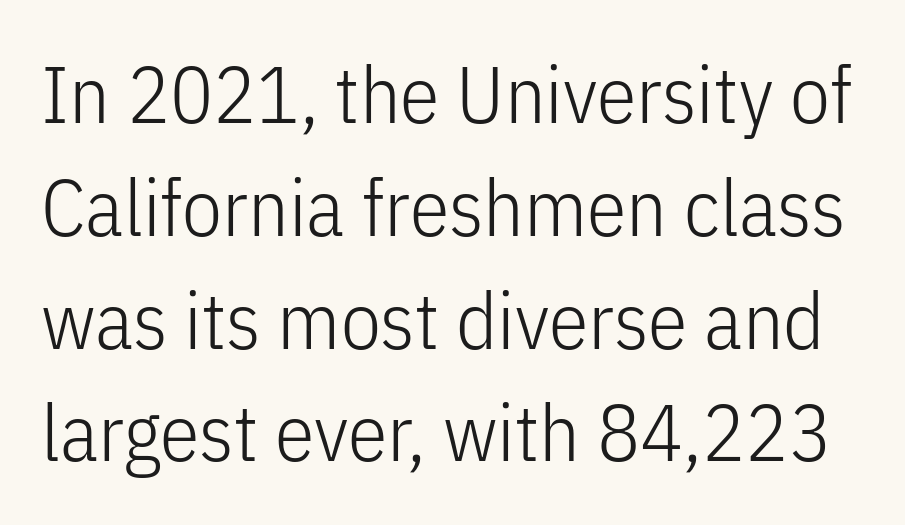
{"serif": "no", "italic": "no", "bold": "no", "weight": "light", "width": "condensed", "stroke_contrast": "low", "x_height": "medium", "monospaced": "no", "underline": "no", "line_spacing": "normal", "line_spacing_ratio": 1.41, "letter_spacing": "normal", "letter_spacing_em": 0.0, "glyph_px": 80}
